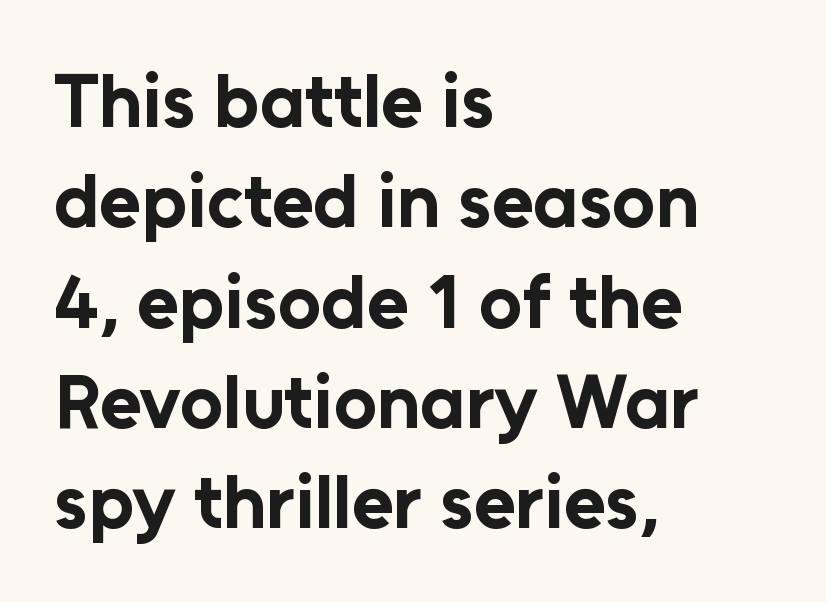
The image shows 76 px bold sans-serif type, upright; set left-aligned, normal line spacing (1.32x), normal letter spacing, not underlined; low stroke contrast and a medium x-height.
